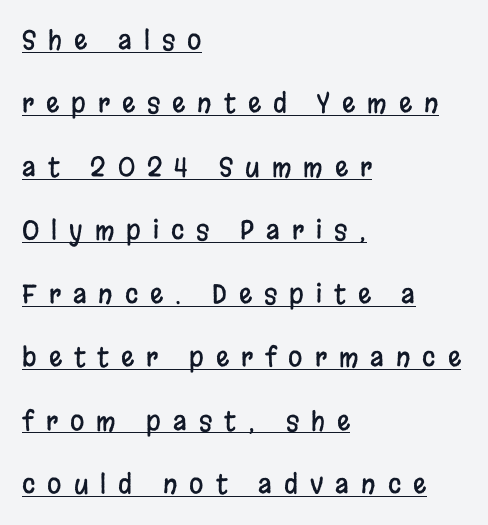
{"italic": "no", "underline": "yes", "align": "left", "line_spacing": "loose", "line_spacing_ratio": 2.44, "letter_spacing": "wide", "letter_spacing_em": 0.46, "glyph_px": 26}
